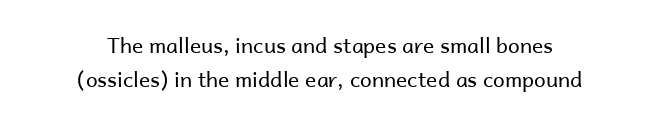
Q: Is the text bold? A: No.
Q: Is the text italic (slanted)? A: No, it is upright.
Q: Is the text underlined? A: No.
Q: How is the paragraph aligned? A: Centered.
Q: Is the spacing between letters normal or unusually wide? A: Normal.
Q: Is the spacing between lines tight, normal or loose? A: Normal.
